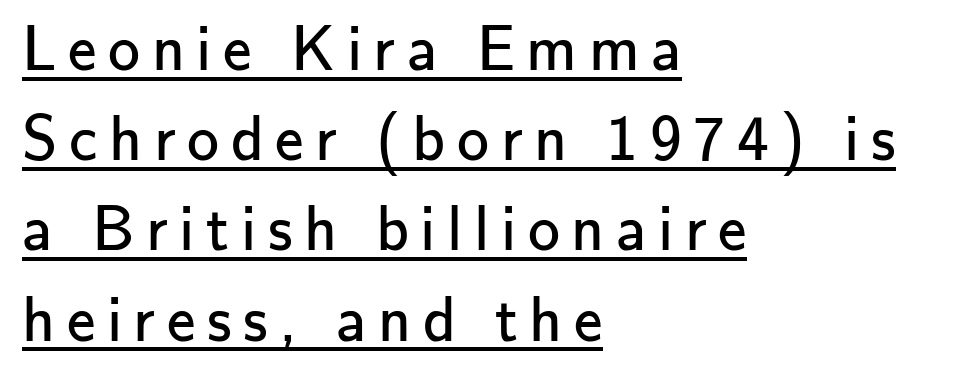
{"serif": "no", "italic": "no", "bold": "no", "weight": "regular", "width": "normal", "stroke_contrast": "low", "x_height": "small", "monospaced": "no", "underline": "yes", "align": "left", "line_spacing": "normal", "line_spacing_ratio": 1.41, "glyph_px": 64}
